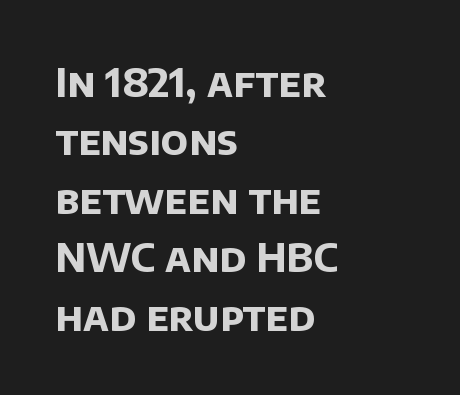
How are the letters spaced? Ordinarily, with no added tracking. The glyphs have the mass of a bold cut. Baseline-to-baseline distance is the conventional proportion of letter height. You could not count columns in this text — the font is proportionally spaced.
